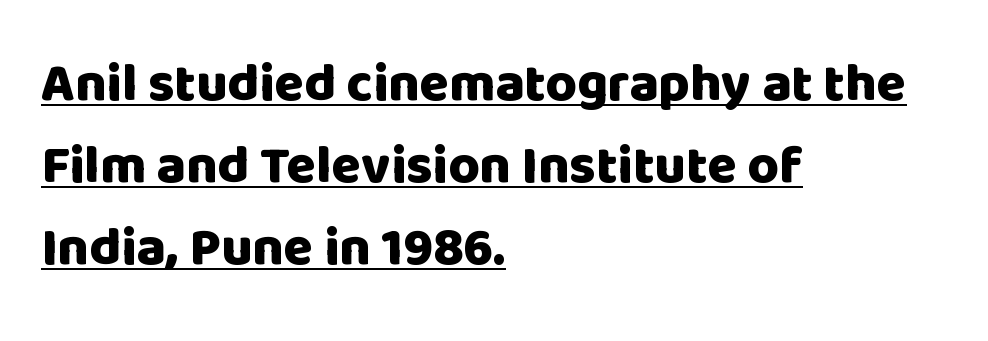
{"serif": "no", "italic": "no", "bold": "yes", "weight": "heavy", "width": "normal", "stroke_contrast": "low", "x_height": "large", "monospaced": "no", "underline": "yes", "align": "left", "line_spacing": "normal", "line_spacing_ratio": 1.52, "letter_spacing": "normal", "letter_spacing_em": 0.0, "glyph_px": 54}
